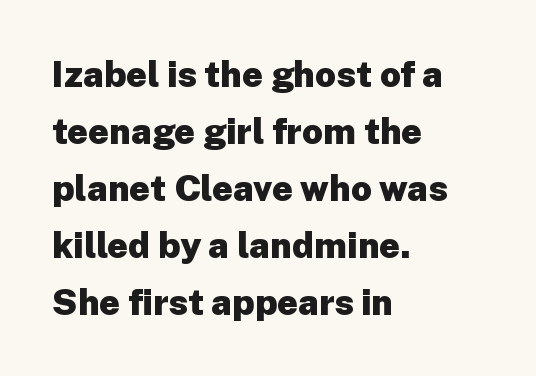
{"serif": "no", "italic": "no", "bold": "yes", "weight": "heavy", "width": "normal", "stroke_contrast": "low", "x_height": "medium", "monospaced": "no", "underline": "no", "align": "left", "line_spacing": "normal", "line_spacing_ratio": 1.58, "letter_spacing": "normal", "letter_spacing_em": 0.0, "glyph_px": 36}
